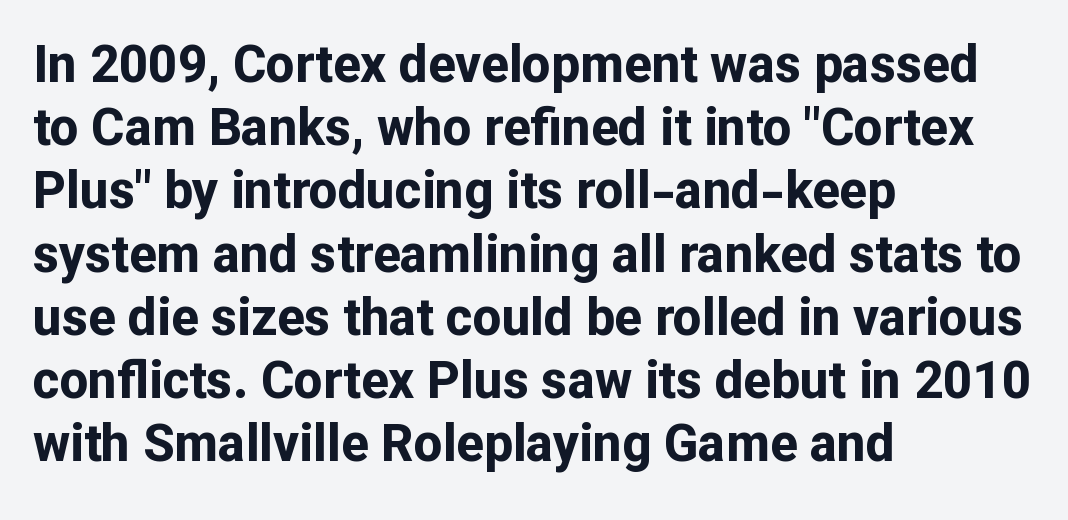
These lines stack with their left ends in a neat column. A typesetter would mark this as roman, not italic. I'd call this a sans setting — the letters go barefoot. Pretty heavy lettering here — definitely bold.
